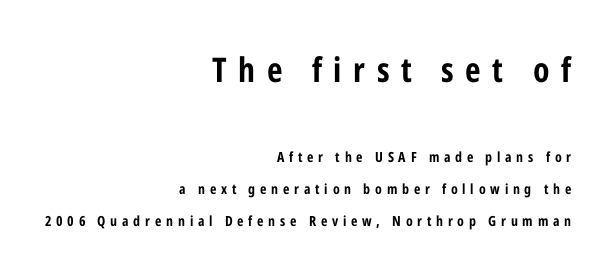
Here the designer chose a conventional face with non-uniform glyph widths. Every stem runs plumb, perpendicular to the baseline. The passage shown begins with its larger block and ends with its smaller one. I'd describe the lettering as bold — thick and assertive.
